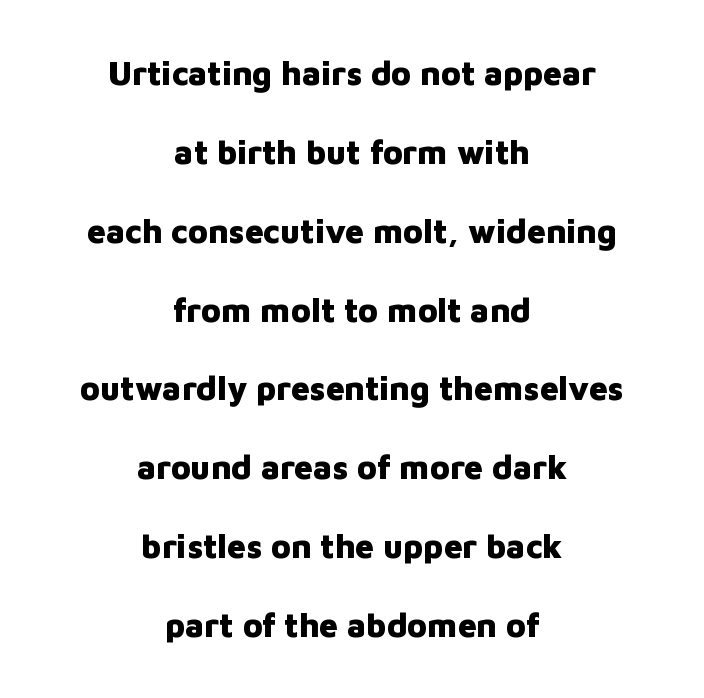
{"serif": "no", "italic": "no", "bold": "yes", "weight": "heavy", "width": "normal", "stroke_contrast": "low", "x_height": "medium", "monospaced": "no", "underline": "no", "align": "center", "line_spacing": "loose", "line_spacing_ratio": 2.39, "letter_spacing": "normal", "letter_spacing_em": 0.0, "glyph_px": 33}
